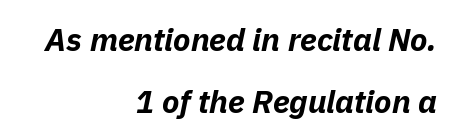
Q: Is the text bold? A: Yes.
Q: Is the text italic (slanted)? A: Yes, it leans right by about 11 degrees.
Q: Is the text underlined? A: No.
Q: How is the paragraph aligned? A: Right-aligned.
Q: Is the spacing between letters normal or unusually wide? A: Normal.
Q: Is the spacing between lines tight, normal or loose? A: Loose.
Q: Width (condensed, normal, or wide)? A: Normal.
Q: Stroke contrast? A: Low.
Q: x-height? A: Medium.
Q: Monospaced? A: No.
